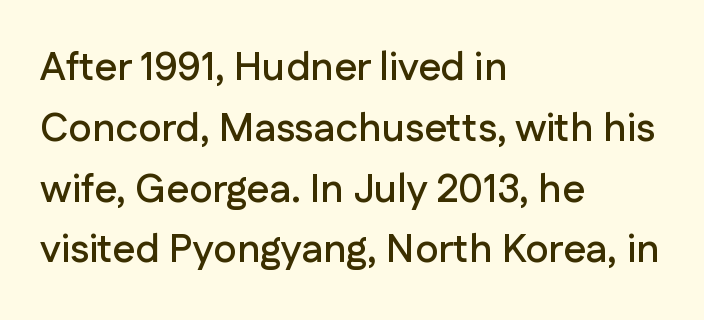
Q: Is the text italic (slanted)? A: No, it is upright.
Q: Is the typeface a serif or a sans-serif typeface? A: Sans-serif.
Q: Is the text underlined? A: No.
Q: How is the paragraph aligned? A: Left-aligned.
Q: Is the spacing between letters normal or unusually wide? A: Normal.
Q: Is the spacing between lines tight, normal or loose? A: Normal.
Q: Width (condensed, normal, or wide)? A: Normal.
Q: Stroke contrast? A: Low.
Q: x-height? A: Medium.
Q: Monospaced? A: No.
